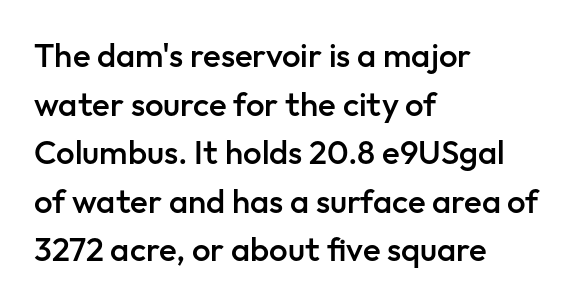
{"serif": "no", "italic": "no", "bold": "semi", "weight": "semibold", "width": "normal", "stroke_contrast": "low", "x_height": "medium", "monospaced": "no", "underline": "no", "align": "left", "line_spacing": "normal", "line_spacing_ratio": 1.47, "letter_spacing": "normal", "letter_spacing_em": 0.0, "glyph_px": 33}
